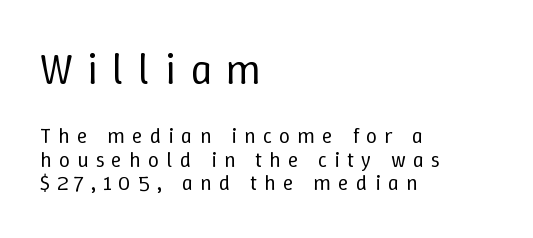
The image shows 43 px regular-weight type, upright; set left-aligned, tight line spacing (1.07x), unusually wide letter spacing (+0.32 em), not underlined; the first (top) block is 1.95x larger; low stroke contrast and a medium x-height.
